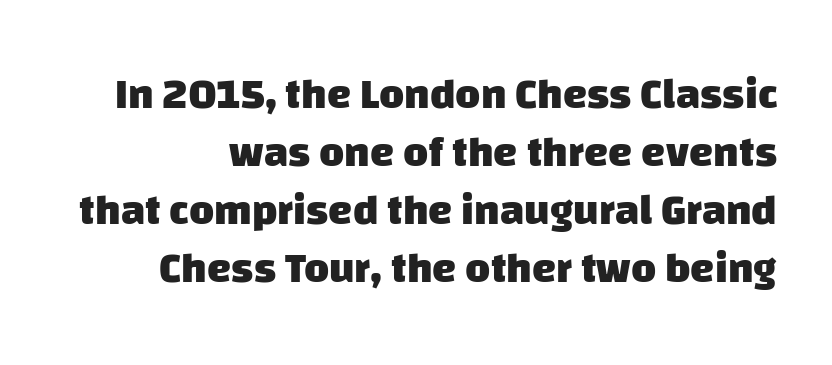
What kind of face is this? One without serifs — a sans. Do the characters align in a grid? No, the font is proportional. Notice how descenders clear the ascenders below comfortably — that's standard leading. How are the letters spaced? Ordinarily, with no added tracking. This rendering features lettering with no underline. Every letter is thick-stroked: bold, no question.
